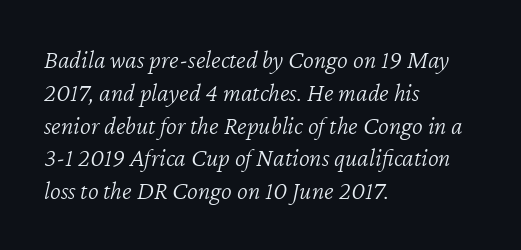
The image shows 26 px text type, italic (leaning right); set left-aligned, normal line spacing (1.26x), normal letter spacing, not underlined.
